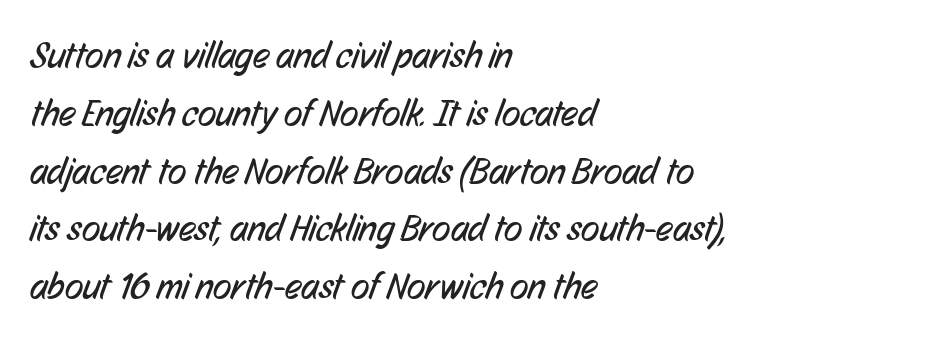
The image shows 38 px regular-weight, condensed sans-serif type; set left-aligned, normal line spacing (1.52x), normal letter spacing, not underlined; low stroke contrast and a medium x-height.
